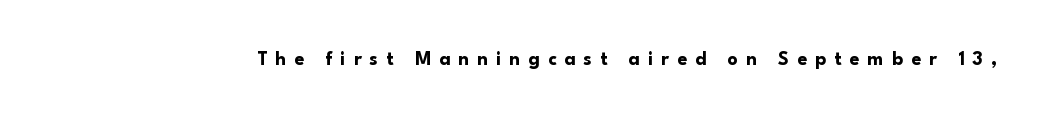
Q: Is the text bold? A: Yes.
Q: Is the text italic (slanted)? A: No, it is upright.
Q: Is the text underlined? A: No.
Q: Is the spacing between letters normal or unusually wide? A: Unusually wide.
